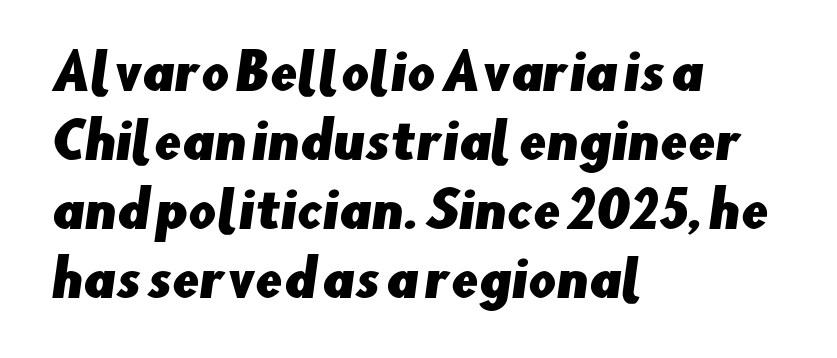
Q: Is the typeface a serif or a sans-serif typeface? A: Sans-serif.
Q: Is the text underlined? A: No.
Q: How is the paragraph aligned? A: Left-aligned.
Q: Is the spacing between letters normal or unusually wide? A: Normal.
Q: Is the spacing between lines tight, normal or loose? A: Normal.
Q: Width (condensed, normal, or wide)? A: Normal.
Q: Stroke contrast? A: Low.
Q: x-height? A: Small.
Q: Monospaced? A: No.
